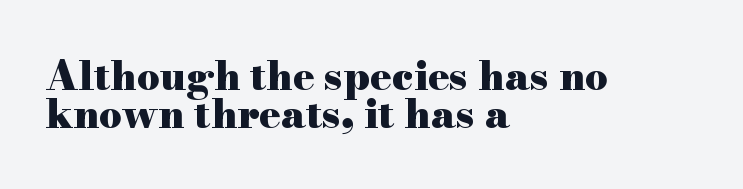
The image shows 40 px heavy, wide serif type, upright; set left-aligned, tight line spacing (0.95x), normal letter spacing, not underlined; high stroke contrast and a small x-height.
